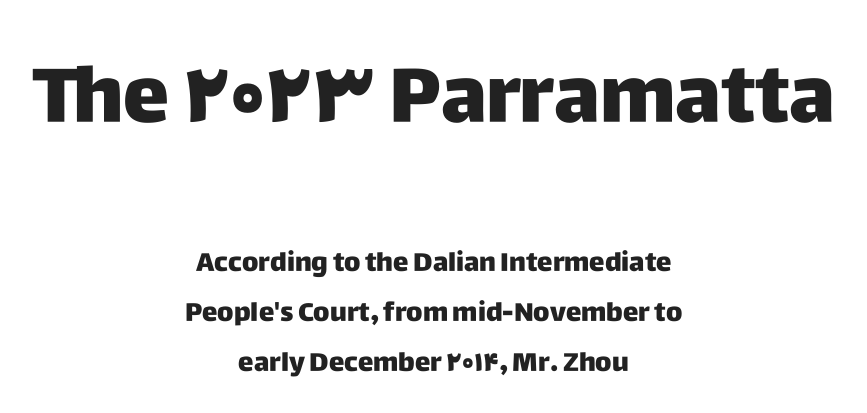
Q: Is the text italic (slanted)? A: No, it is upright.
Q: Is the typeface a serif or a sans-serif typeface? A: Sans-serif.
Q: Is the text underlined? A: No.
Q: How is the paragraph aligned? A: Centered.
Q: Is the spacing between letters normal or unusually wide? A: Normal.
Q: Is the spacing between lines tight, normal or loose? A: Loose.
Q: Which block of text is set in a larger size, the first (top) or the second (bottom)? A: The first (top) one.
Q: Width (condensed, normal, or wide)? A: Normal.
Q: Stroke contrast? A: Low.
Q: x-height? A: Large.
Q: Monospaced? A: No.
